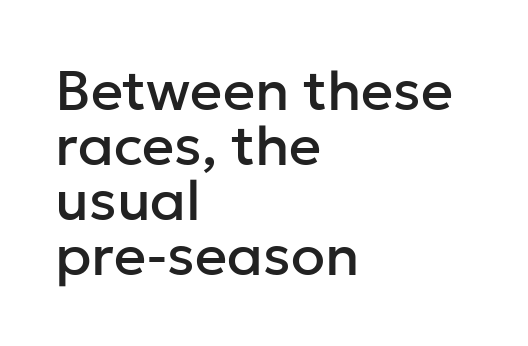
The image shows 56 px sans-serif type, upright; set left-aligned, tight line spacing (0.98x), normal letter spacing, not underlined; low stroke contrast and a medium x-height.
